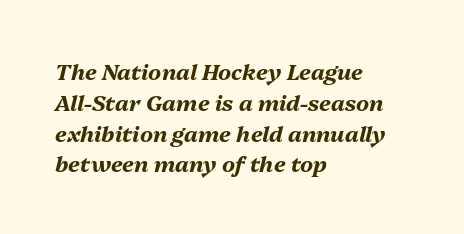
The compositor pushed each line to the left boundary. Rule under the text: the space is simply empty. Caption: standard tracking, unaltered. Heavy-handed strokes throughout: this text is bold. Characters are canted at an angle relative to the baseline's perpendicular. Leading matches the norm, producing a regular column.
